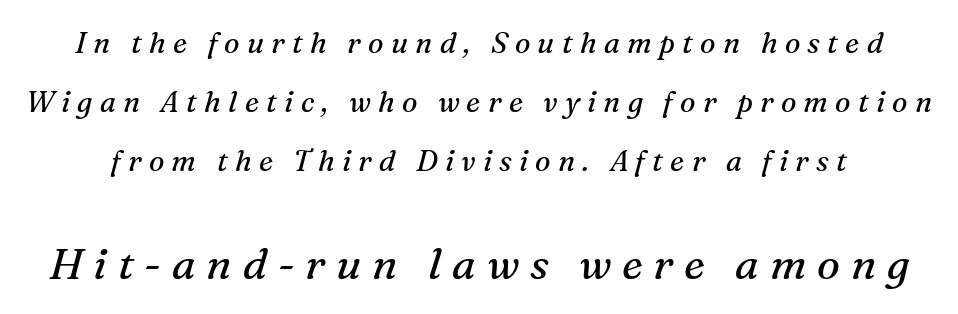
Q: Is the text bold? A: No.
Q: Is the text italic (slanted)? A: Yes, it leans right by about 16 degrees.
Q: Is the typeface a serif or a sans-serif typeface? A: Serif.
Q: Is the text underlined? A: No.
Q: Is the spacing between letters normal or unusually wide? A: Unusually wide.
Q: Is the spacing between lines tight, normal or loose? A: Loose.
Q: Which block of text is set in a larger size, the first (top) or the second (bottom)? A: The second (bottom) one.
Q: Width (condensed, normal, or wide)? A: Normal.
Q: Stroke contrast? A: Medium.
Q: x-height? A: Medium.
Q: Monospaced? A: No.
